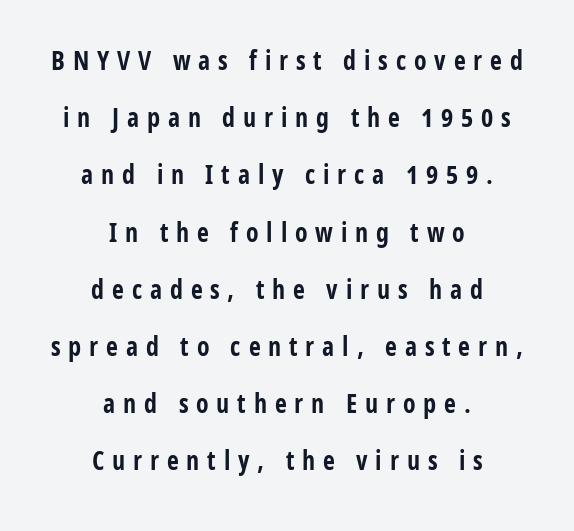
{"italic": "no", "bold": "yes", "underline": "no", "align": "center", "line_spacing": "loose", "line_spacing_ratio": 2.2, "letter_spacing": "wide", "letter_spacing_em": 0.3, "glyph_px": 26}
